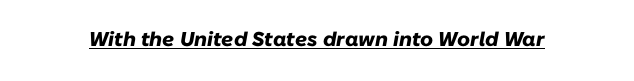
{"italic": "yes", "lean": "right", "slant_degrees": 10, "bold": "yes", "underline": "yes", "letter_spacing": "normal", "letter_spacing_em": 0.0, "glyph_px": 20}
